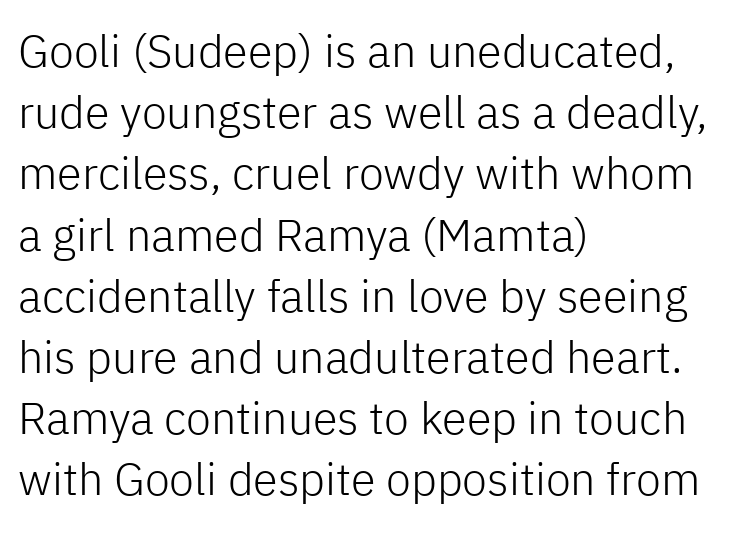
The glyphs in this specimen are sans serif. The line texture is even and compact thanks to regular tracking. Caption: multi-line text, flush left, ragged right. A normal amount of white space separates one row of letters from the next. The typeface has the unassuming heft of standard copy or less.
